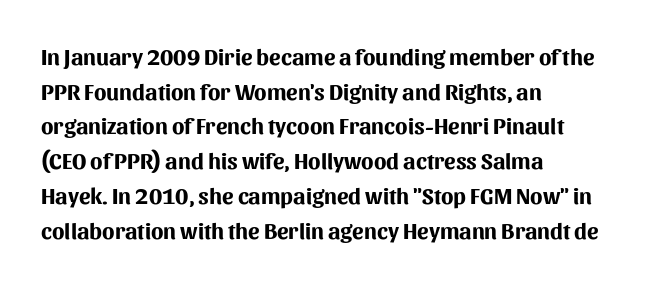
Q: Is the text bold? A: Yes.
Q: Is the text italic (slanted)? A: No, it is upright.
Q: Is the text underlined? A: No.
Q: How is the paragraph aligned? A: Left-aligned.
Q: Is the spacing between letters normal or unusually wide? A: Normal.
Q: Is the spacing between lines tight, normal or loose? A: Normal.
